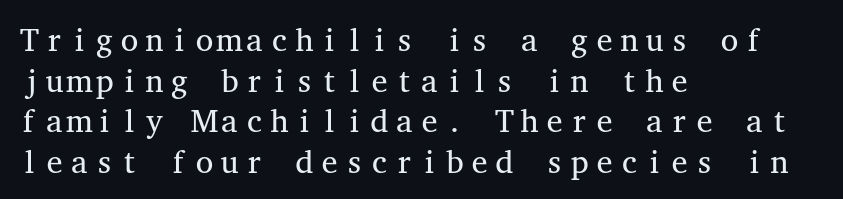
Q: Is the text bold? A: No.
Q: Is the text italic (slanted)? A: No, it is upright.
Q: Is the typeface a serif or a sans-serif typeface? A: Serif.
Q: Is the text underlined? A: No.
Q: How is the paragraph aligned? A: Left-aligned.
Q: Is the spacing between letters normal or unusually wide? A: Normal.
Q: Is the spacing between lines tight, normal or loose? A: Normal.
Q: Width (condensed, normal, or wide)? A: Wide.
Q: Stroke contrast? A: Medium.
Q: x-height? A: Medium.
Q: Monospaced? A: Yes.
